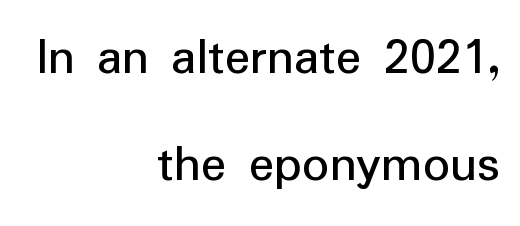
Characters remain perfectly vertical along every line. Notice the wide empty band between every row — that's loose leading. Unbolded letterforms with no extra heft. Which margin do the lines hug? The right one — the left edge is uneven. Anything drawn beneath the words? Only blank space. Examine the stroke ends and you'll find no serifs.
